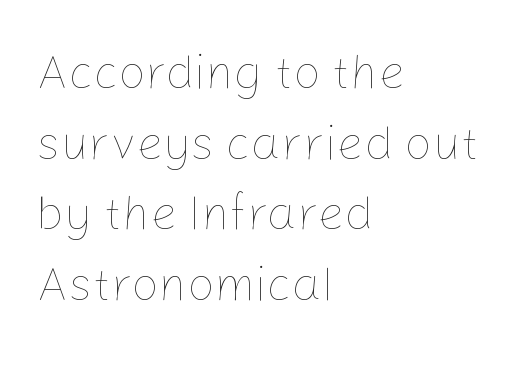
The image shows 48 px thin type, upright; set left-aligned, normal line spacing (1.47x), normal letter spacing, not underlined; low stroke contrast and a medium x-height.
